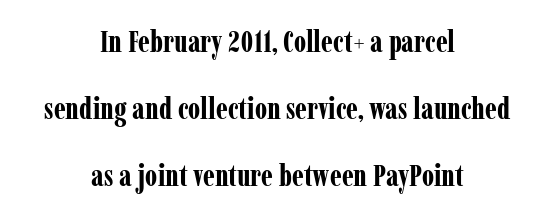
Q: Is the text bold? A: Yes.
Q: Is the text italic (slanted)? A: No, it is upright.
Q: Is the typeface a serif or a sans-serif typeface? A: Serif.
Q: Is the text underlined? A: No.
Q: How is the paragraph aligned? A: Centered.
Q: Is the spacing between letters normal or unusually wide? A: Normal.
Q: Is the spacing between lines tight, normal or loose? A: Loose.
Q: Width (condensed, normal, or wide)? A: Condensed.
Q: Stroke contrast? A: Low.
Q: x-height? A: Medium.
Q: Monospaced? A: No.
